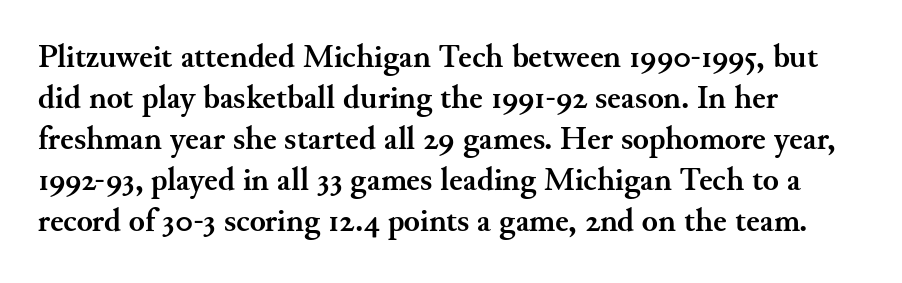
{"serif": "yes", "italic": "no", "bold": "yes", "weight": "semibold", "width": "normal", "stroke_contrast": "medium", "x_height": "small", "monospaced": "no", "underline": "no", "align": "left", "line_spacing_ratio": 1.24, "letter_spacing": "normal", "letter_spacing_em": 0.0, "glyph_px": 33}
